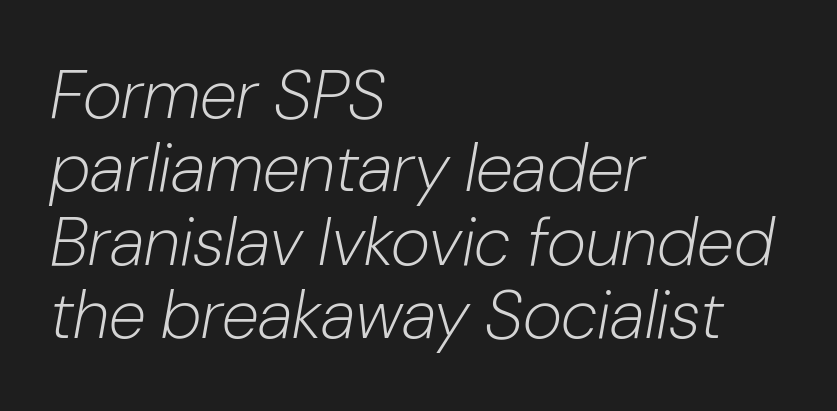
Q: Is the text bold? A: No.
Q: Is the text italic (slanted)? A: Yes, it leans right by about 10 degrees.
Q: Is the text underlined? A: No.
Q: How is the paragraph aligned? A: Left-aligned.
Q: Is the spacing between letters normal or unusually wide? A: Normal.
Q: Is the spacing between lines tight, normal or loose? A: Tight.
Q: Width (condensed, normal, or wide)? A: Normal.
Q: Stroke contrast? A: Low.
Q: x-height? A: Medium.
Q: Monospaced? A: No.
